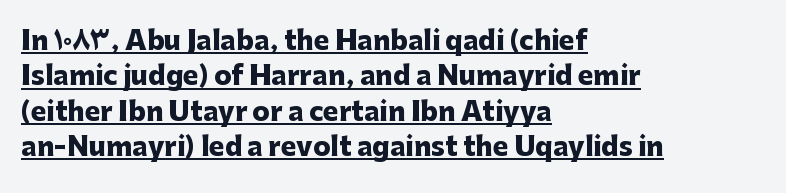
The passage shown has conventional tracking throughout. Which margin do the lines hug? The left one — the right edge is uneven. Style check: upright. The rows are spaced the way most documents space them. Look at the stroke-to-counter ratio: heavy, a bold.
